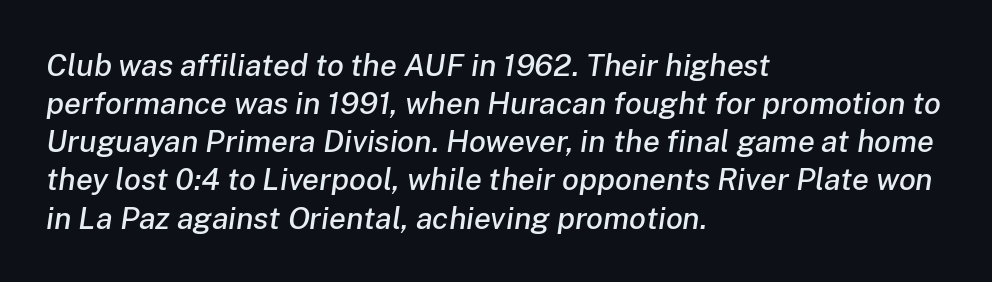
{"italic": "yes", "lean": "right", "slant_degrees": 8, "width": "normal", "stroke_contrast": "low", "x_height": "medium", "monospaced": "no", "underline": "no", "align": "left", "line_spacing_ratio": 1.23, "letter_spacing": "normal", "letter_spacing_em": 0.0, "glyph_px": 31}
